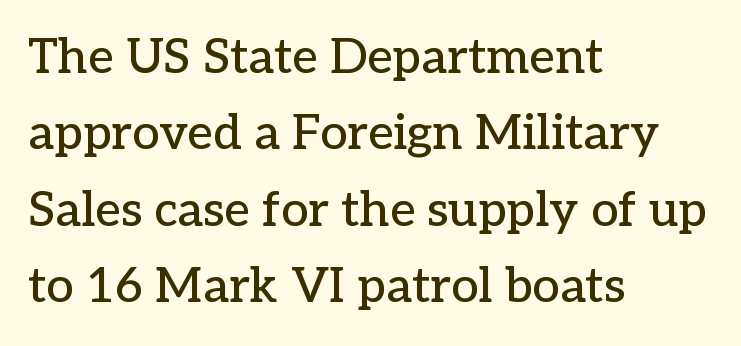
Does the lettering tilt? It doesn't — this is upright. Type without underlining. What stands out about the letter spacing? Nothing — it is the standard amount. Does the copy run flush right? No — it runs flush left.
